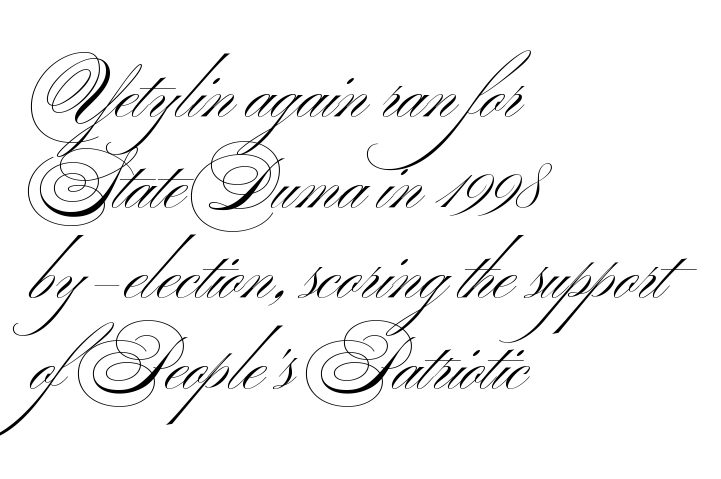
Q: Is the text bold? A: No.
Q: Is the typeface a serif or a sans-serif typeface? A: Sans-serif.
Q: Is the text underlined? A: No.
Q: How is the paragraph aligned? A: Left-aligned.
Q: Is the spacing between letters normal or unusually wide? A: Normal.
Q: Is the spacing between lines tight, normal or loose? A: Normal.
Q: Width (condensed, normal, or wide)? A: Wide.
Q: Stroke contrast? A: Medium.
Q: x-height? A: Small.
Q: Monospaced? A: No.
